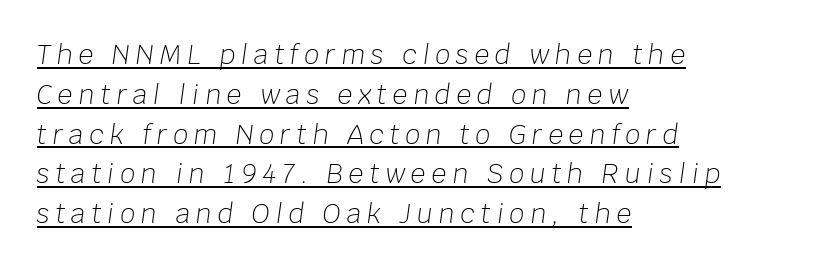
A quiet, ordinary-to-light weight characterises the typeface. Reading down the column, the eye jumps a familiar distance to each next line. There's an unmistakable incline to the writing here. The specimen includes a rule beneath the text block's lines. Short note: letters widely spaced.
